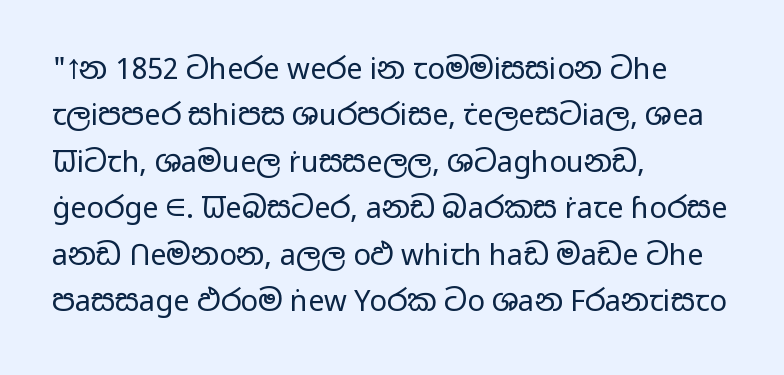
The lettering stays uniformly vertical, giving the passage a roman look. The typesetter chose a ragged-right arrangement here. Regarding leading, the lines here are spaced in the standard way. No chunkiness to these letters — they're not bold.
